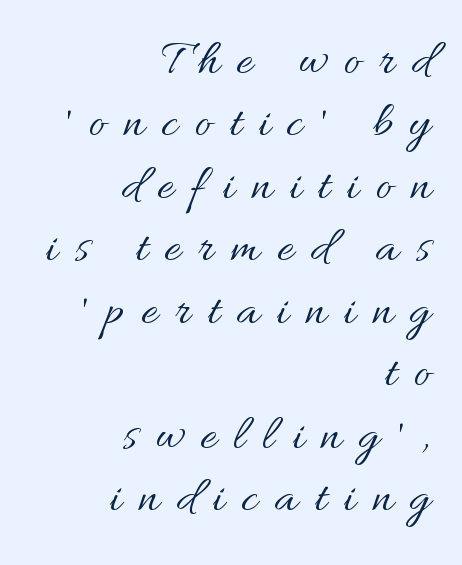
Q: Is the text bold? A: No.
Q: Is the text italic (slanted)? A: Yes.
Q: Is the text underlined? A: No.
Q: How is the paragraph aligned? A: Right-aligned.
Q: Is the spacing between letters normal or unusually wide? A: Unusually wide.
Q: Is the spacing between lines tight, normal or loose? A: Normal.
Q: Width (condensed, normal, or wide)? A: Normal.
Q: Stroke contrast? A: Medium.
Q: x-height? A: Small.
Q: Monospaced? A: No.
